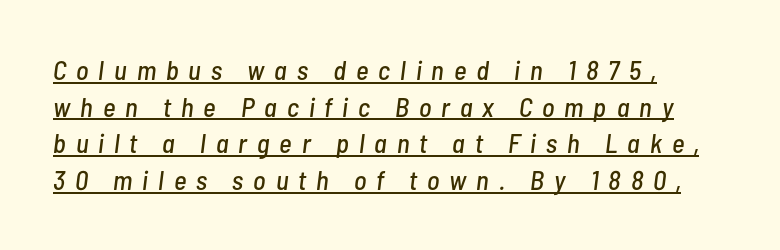
Words appear elongated and porous because spacing is wide. There's an unmistakable incline to the writing here. Reading down the block, your eye returns to a fixed left position each line. The glyphs are accompanied by a horizontal stroke just below them. Normally led — the rows are evenly, conventionally spaced.
